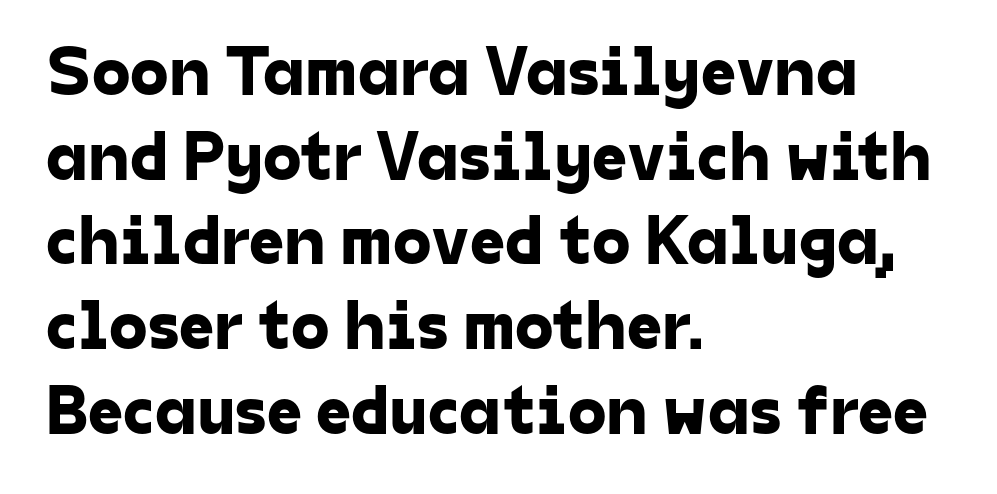
The text was rendered using a sans face with plain stroke endings. Each line starts at the same left margin while the right side varies. The line texture is even and compact thanks to regular tracking. Underline: absent. Do the characters align in a grid? No, the font is proportional.
